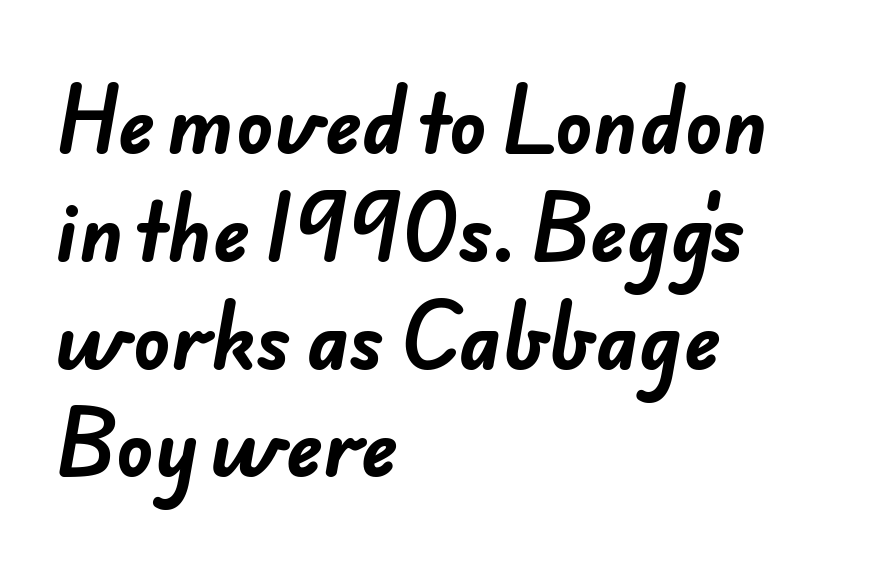
{"serif": "no", "bold": "yes", "weight": "bold", "width": "normal", "stroke_contrast": "low", "x_height": "small", "monospaced": "no", "underline": "no", "align": "left", "line_spacing": "normal", "line_spacing_ratio": 1.4, "letter_spacing": "normal", "letter_spacing_em": 0.0, "glyph_px": 77}
